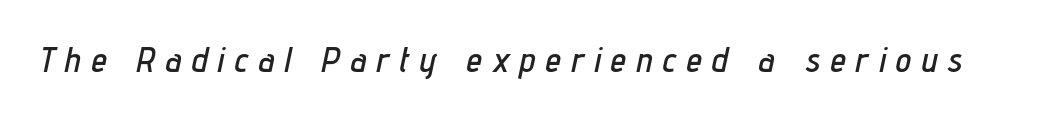
The image shows 35 px condensed type, italic (leaning right); set unusually wide letter spacing (+0.3 em), not underlined; low stroke contrast and a medium x-height.
